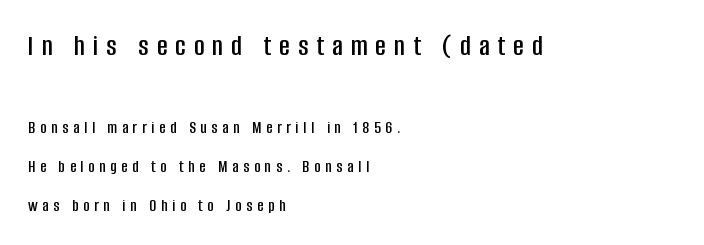
The image shows 29 px condensed sans-serif type, upright; set left-aligned, loose line spacing (2.28x), unusually wide letter spacing (+0.28 em), not underlined; the first (top) block is 1.71x larger; low stroke contrast and a large x-height.
